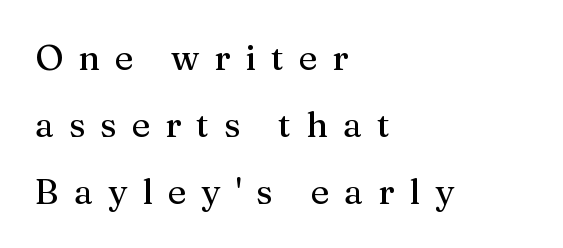
{"serif": "yes", "italic": "no", "width": "normal", "stroke_contrast": "medium", "x_height": "medium", "monospaced": "no", "underline": "no", "align": "left", "line_spacing": "loose", "line_spacing_ratio": 1.91, "letter_spacing": "wide", "letter_spacing_em": 0.43, "glyph_px": 35}
